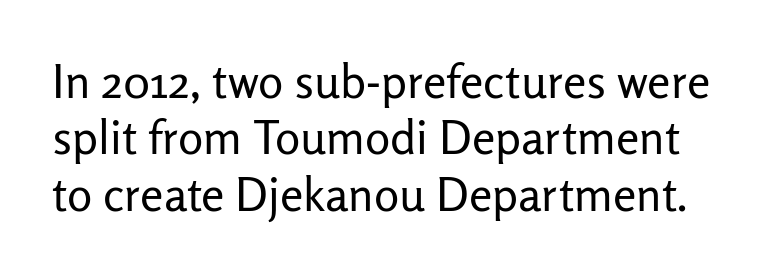
The letterforms sit shoulder to shoulder at normal distance. Lines of text with bare space underneath. Stems and bowls with no extra thickness — not bold. These lines are composed in type without serifs. The typography opts for an upright posture over an oblique one.
